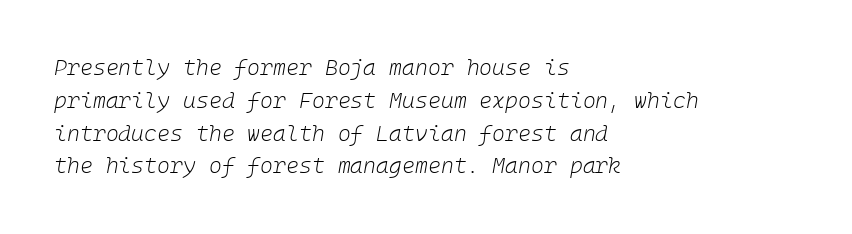
Is the stroke heavy? The answer is a plain regular-or-lighter. Words float on clear page, feet unadorned. Leading: standard. A typesetter would mark this as italic. The horizontal fit of the characters is conventional and even.
